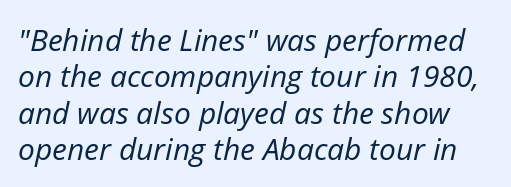
{"italic": "yes", "lean": "right", "slant_degrees": 12, "bold": "no", "weight": "regular", "width": "normal", "stroke_contrast": "low", "x_height": "medium", "monospaced": "no", "underline": "no", "line_spacing_ratio": 1.21, "letter_spacing": "normal", "letter_spacing_em": 0.0, "glyph_px": 30}
